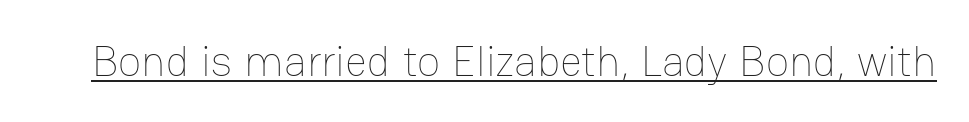
The image shows 43 px thin type, upright; set normal letter spacing, underlined; low stroke contrast and a medium x-height.
